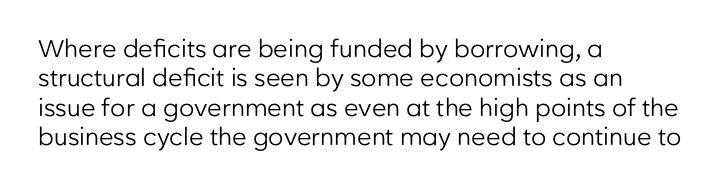
Notice how the stems are strictly vertical — no italics here. Standard letterfit; no display-style spreading of the glyphs. The space beneath each line is pristine and unruled. Counters stay open thanks to moderate or lighter strokes. A classic flush-left, rag-right setting is used for this passage.
